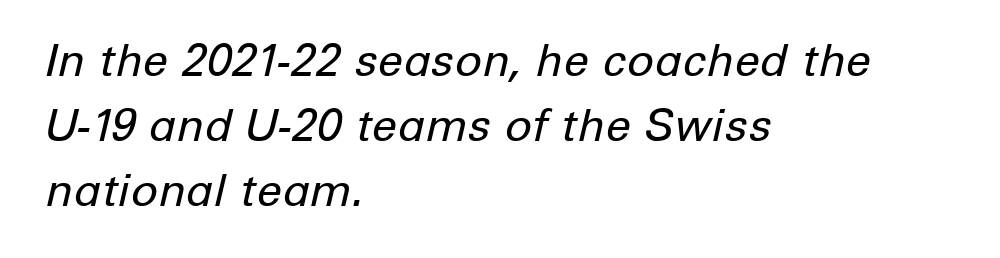
The image shows 45 px regular-weight type, italic (leaning right); set left-aligned, normal line spacing (1.44x), normal letter spacing, not underlined; low stroke contrast and a medium x-height.
